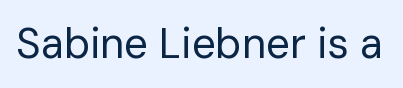
The image shows 42 px regular-weight sans-serif type, upright; set normal letter spacing, not underlined; low stroke contrast and a medium x-height.
